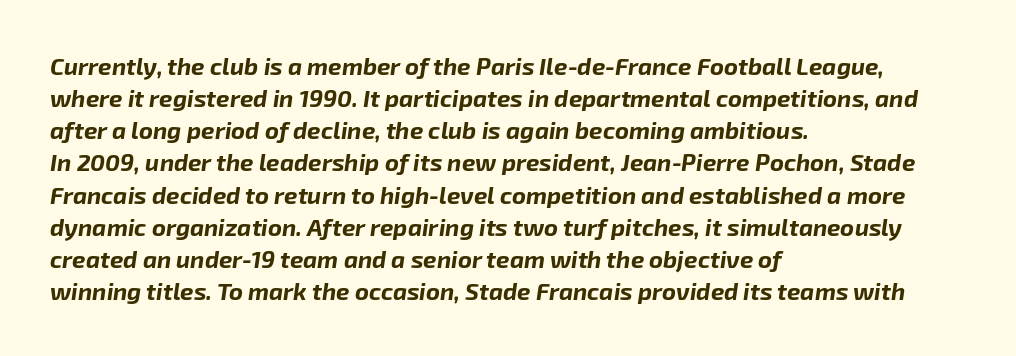
Every row of glyphs begins at an identical x-position on the left. These lines sit exactly where default settings would place them. Standard letterfit; no display-style spreading of the glyphs. Heavy-handed strokes throughout: this text is bold.
